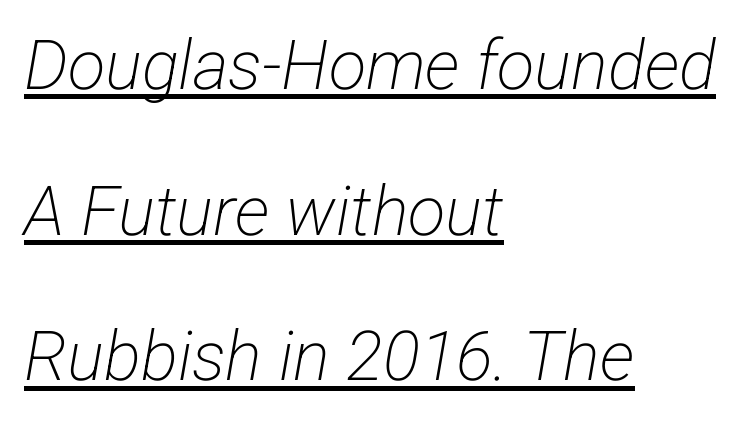
Q: Is the text bold? A: No.
Q: Is the typeface a serif or a sans-serif typeface? A: Sans-serif.
Q: Is the text underlined? A: Yes.
Q: How is the paragraph aligned? A: Left-aligned.
Q: Is the spacing between letters normal or unusually wide? A: Normal.
Q: Is the spacing between lines tight, normal or loose? A: Loose.
Q: Width (condensed, normal, or wide)? A: Condensed.
Q: Stroke contrast? A: Low.
Q: x-height? A: Medium.
Q: Monospaced? A: No.
